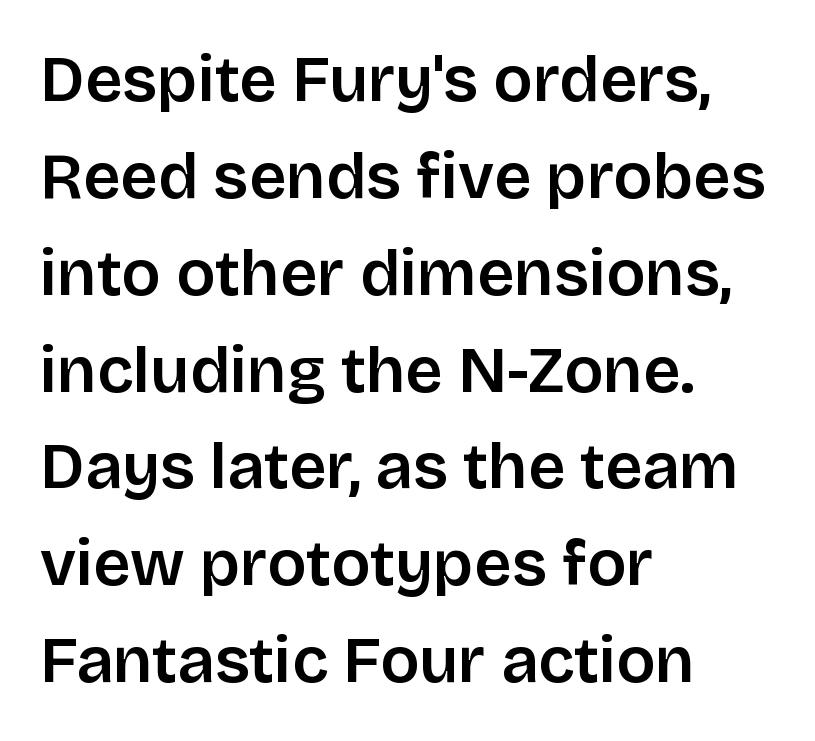
Q: Is the text italic (slanted)? A: No, it is upright.
Q: Is the typeface a serif or a sans-serif typeface? A: Sans-serif.
Q: Is the text underlined? A: No.
Q: How is the paragraph aligned? A: Left-aligned.
Q: Is the spacing between letters normal or unusually wide? A: Normal.
Q: Is the spacing between lines tight, normal or loose? A: Normal.
Q: Width (condensed, normal, or wide)? A: Normal.
Q: Stroke contrast? A: Low.
Q: x-height? A: Large.
Q: Monospaced? A: No.
